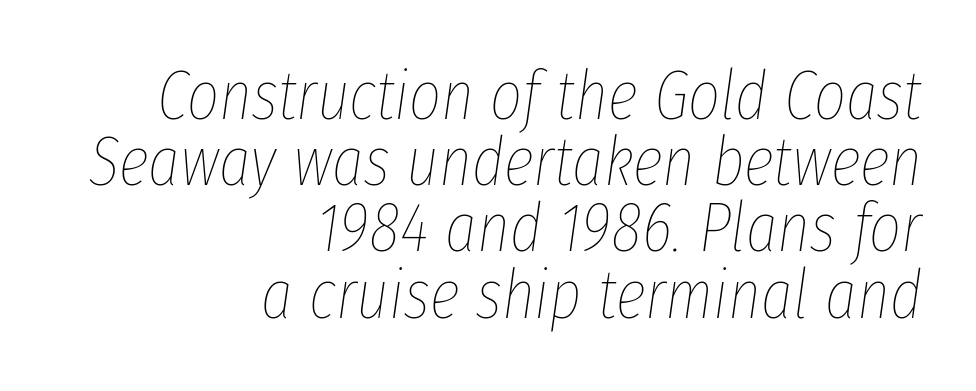
{"italic": "yes", "lean": "right", "slant_degrees": 8, "bold": "no", "weight": "thin", "width": "condensed", "stroke_contrast": "low", "x_height": "medium", "monospaced": "no", "underline": "no", "align": "right", "line_spacing": "tight", "line_spacing_ratio": 0.96, "letter_spacing": "normal", "letter_spacing_em": 0.0, "glyph_px": 69}
